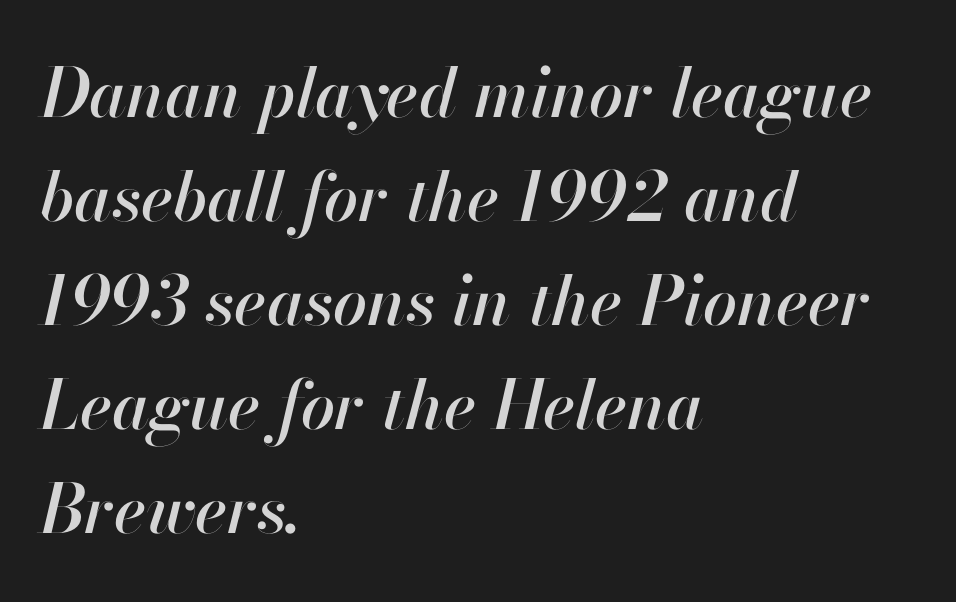
Q: Is the text italic (slanted)? A: Yes, it leans right by about 13 degrees.
Q: Is the text underlined? A: No.
Q: How is the paragraph aligned? A: Left-aligned.
Q: Is the spacing between letters normal or unusually wide? A: Normal.
Q: Is the spacing between lines tight, normal or loose? A: Normal.
Q: Width (condensed, normal, or wide)? A: Normal.
Q: Stroke contrast? A: High.
Q: x-height? A: Small.
Q: Monospaced? A: No.
